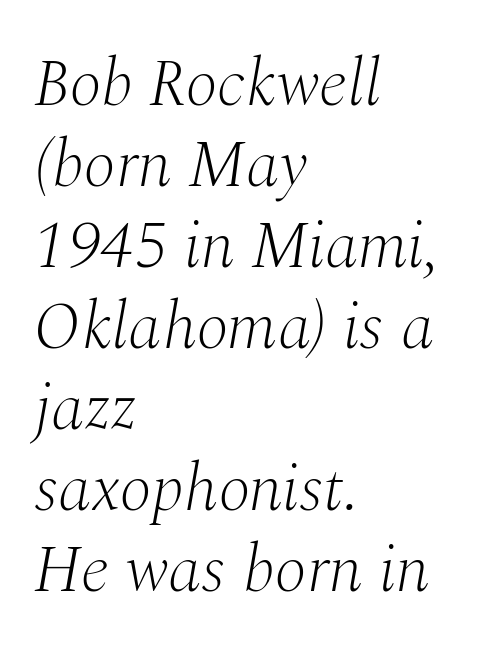
The image shows 67 px light serif type, italic (leaning right); set left-aligned, line spacing 1.21x, normal letter spacing, not underlined; medium stroke contrast and a medium x-height.
